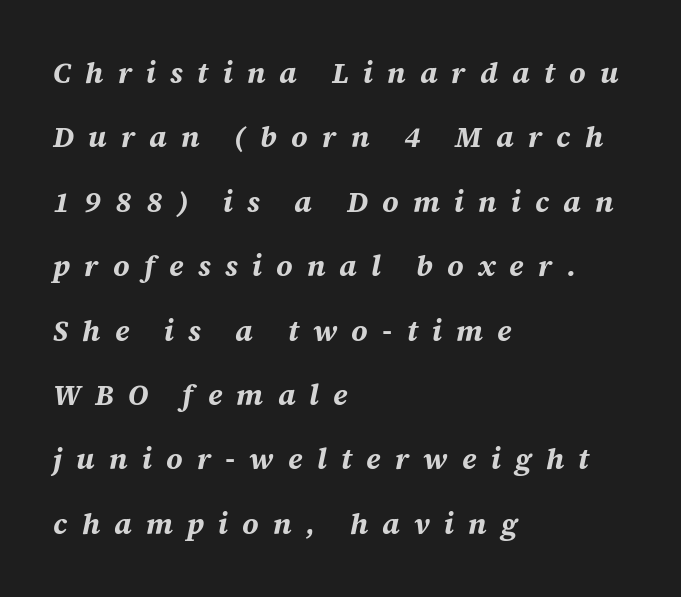
Students, observe: this is what heavily led, spacious text looks like. The typography opts for an oblique posture over an upright one. These words are printed bold, with thick strokes throughout. The tracking reads as deliberately expanded to a designer's eye.
